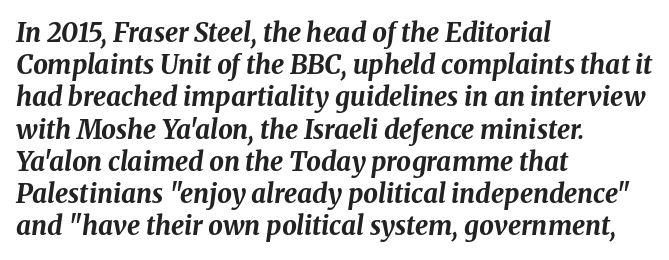
The horizontal fit of the characters is conventional and even. In CSS terms this would be text-align: left. The string is rendered with underlining switched off. Characters are canted at an angle relative to the baseline's perpendicular. Does the weight exceed regular? Yes, all the way to bold.
